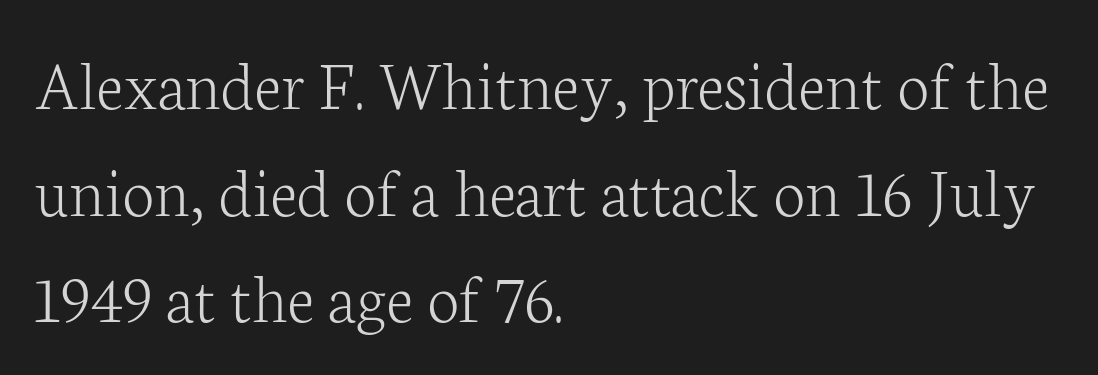
Q: Is the text bold? A: No.
Q: Is the text italic (slanted)? A: No, it is upright.
Q: Is the typeface a serif or a sans-serif typeface? A: Serif.
Q: Is the text underlined? A: No.
Q: How is the paragraph aligned? A: Left-aligned.
Q: Is the spacing between letters normal or unusually wide? A: Normal.
Q: Is the spacing between lines tight, normal or loose? A: Normal.
Q: Width (condensed, normal, or wide)? A: Normal.
Q: Stroke contrast? A: Low.
Q: x-height? A: Medium.
Q: Monospaced? A: No.
